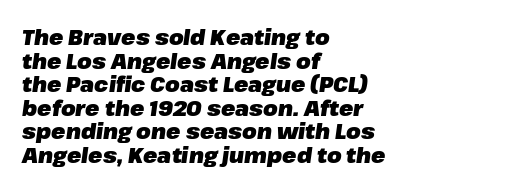
{"italic": "yes", "lean": "right", "slant_degrees": 8, "bold": "yes", "underline": "no", "align": "left", "line_spacing": "tight", "line_spacing_ratio": 1.12, "letter_spacing": "normal", "letter_spacing_em": 0.0, "glyph_px": 21}
